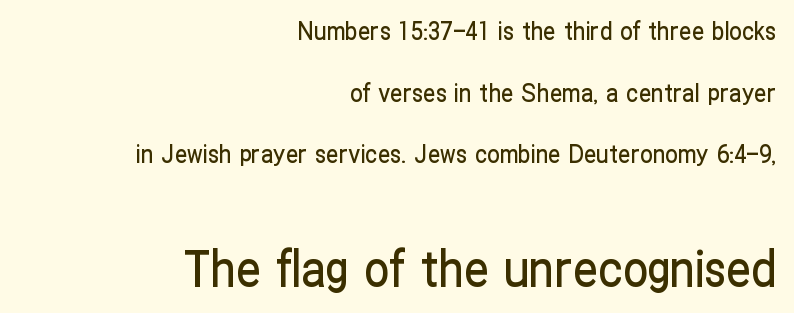
{"serif": "no", "italic": "no", "width": "condensed", "stroke_contrast": "low", "x_height": "medium", "monospaced": "no", "underline": "no", "align": "right", "line_spacing": "loose", "line_spacing_ratio": 2.47, "letter_spacing": "normal", "letter_spacing_em": 0.0, "larger_block": "second", "size_ratio": 2.0, "glyph_px": 50}
